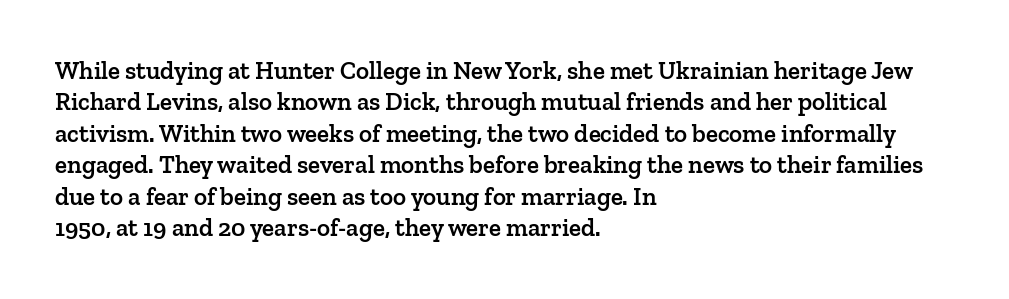
{"italic": "no", "bold": "semi", "underline": "no", "align": "left", "line_spacing": "normal", "line_spacing_ratio": 1.26, "letter_spacing": "normal", "letter_spacing_em": 0.0, "glyph_px": 25}
